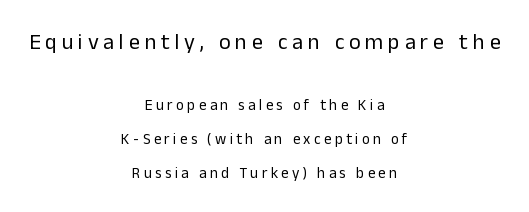
{"italic": "no", "bold": "no", "underline": "no", "align": "center", "line_spacing": "loose", "line_spacing_ratio": 2.28, "letter_spacing": "wide", "letter_spacing_em": 0.22, "larger_block": "first", "size_ratio": 1.47, "glyph_px": 22}
